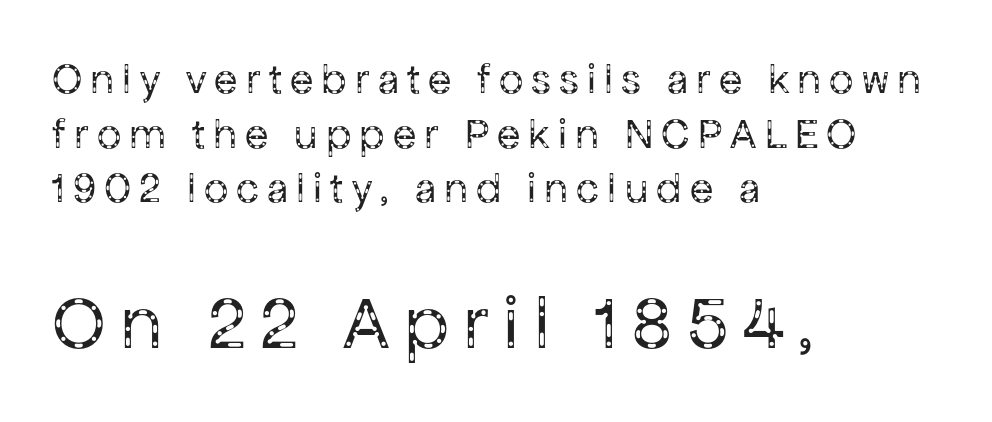
{"serif": "no", "italic": "no", "bold": "no", "weight": "regular", "width": "normal", "stroke_contrast": "low", "x_height": "medium", "monospaced": "no", "underline": "no", "align": "left", "line_spacing": "normal", "line_spacing_ratio": 1.27, "larger_block": "second", "size_ratio": 1.77, "glyph_px": 76}
